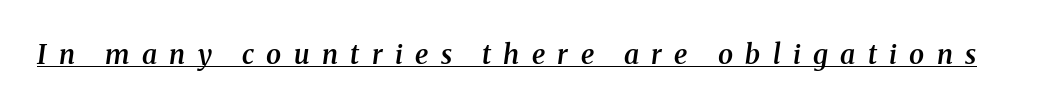
The image shows 27 px text type, italic (leaning right); set unusually wide letter spacing (+0.46 em), underlined.
